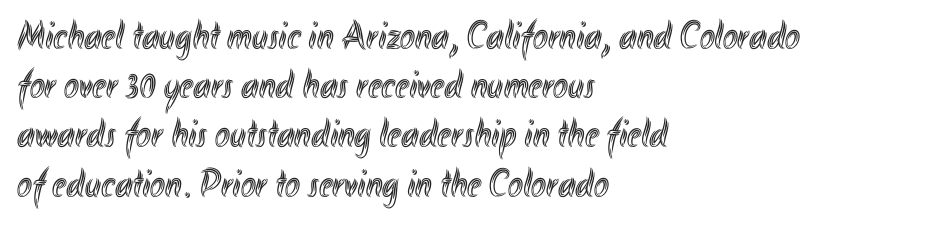
{"width": "condensed", "x_height": "small", "monospaced": "no", "underline": "no", "align": "left", "line_spacing_ratio": 1.23, "letter_spacing": "normal", "letter_spacing_em": 0.0, "glyph_px": 40}
